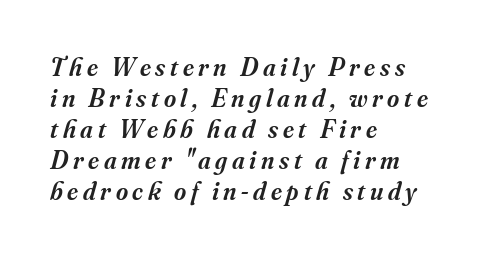
{"italic": "yes", "lean": "right", "slant_degrees": 16, "bold": "semi", "underline": "no", "align": "left", "line_spacing_ratio": 1.19, "glyph_px": 26}
